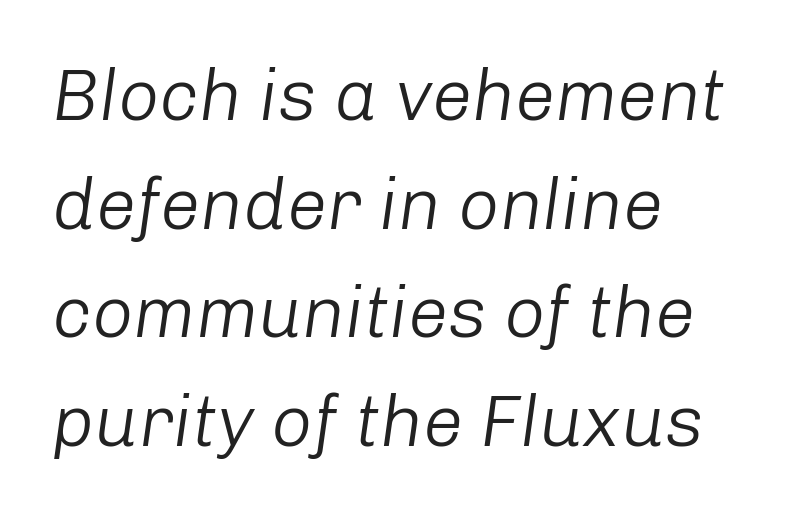
The compositor pushed each line to the left boundary. Yep, that's italic — everything's leaning. This reads as an unemphasized weight, regular at the heaviest. How are the letters spaced? Ordinarily, with no added tracking.
